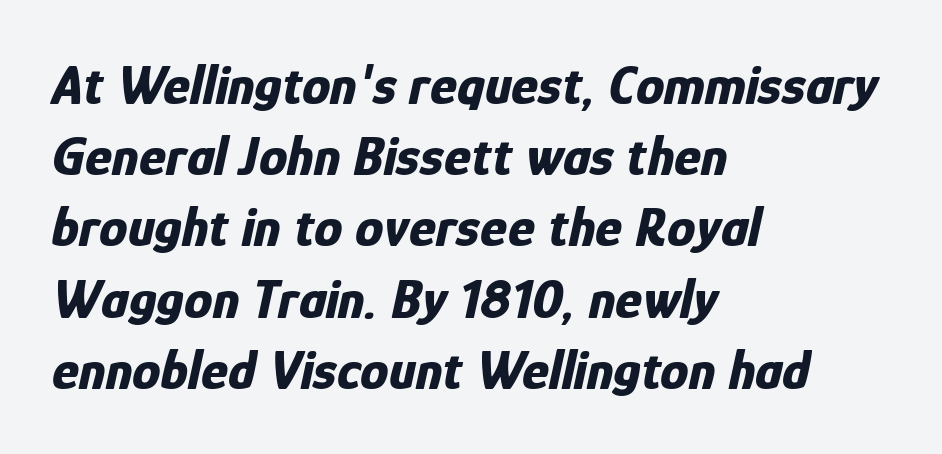
Q: Is the text bold? A: Yes.
Q: Is the text italic (slanted)? A: Yes, it leans right by about 12 degrees.
Q: Is the text underlined? A: No.
Q: How is the paragraph aligned? A: Left-aligned.
Q: Is the spacing between letters normal or unusually wide? A: Normal.
Q: Is the spacing between lines tight, normal or loose? A: Normal.
Q: Width (condensed, normal, or wide)? A: Condensed.
Q: Stroke contrast? A: Low.
Q: x-height? A: Medium.
Q: Monospaced? A: No.
